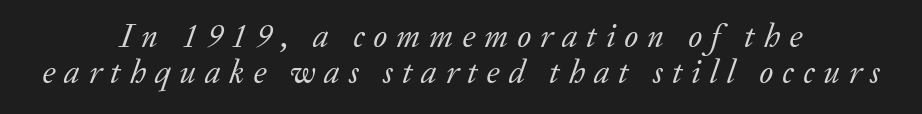
The face used here is proportionally spaced, like ordinary book or web type. When letters slant like this, we call the style italic. Quick note: interline space is minimal. These lines are composed in type with serifs. A typesetter would call this heavily tracked-out type.
